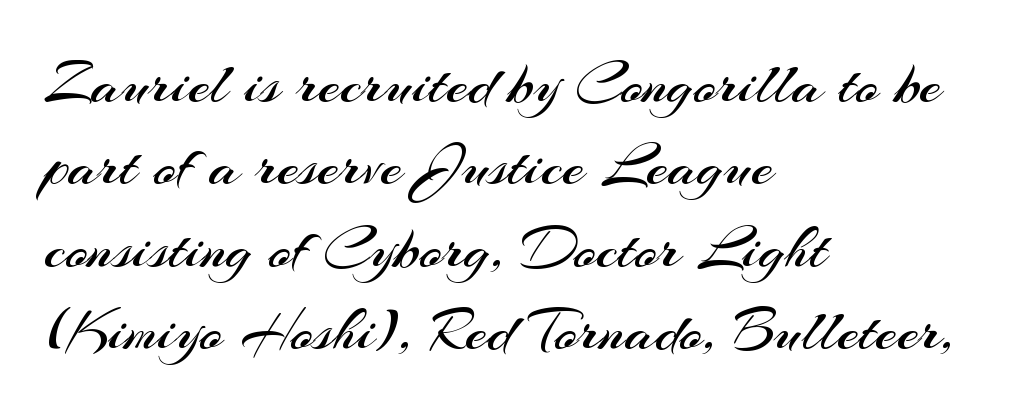
The image shows 62 px regular-weight sans-serif type; set left-aligned, normal line spacing (1.33x), normal letter spacing, not underlined; medium stroke contrast and a small x-height.
